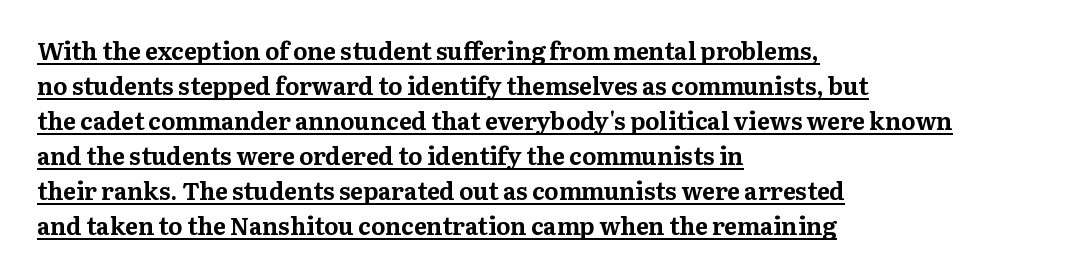
{"italic": "no", "bold": "yes", "underline": "yes", "align": "left", "line_spacing": "normal", "line_spacing_ratio": 1.46, "letter_spacing": "normal", "letter_spacing_em": 0.0, "glyph_px": 24}
